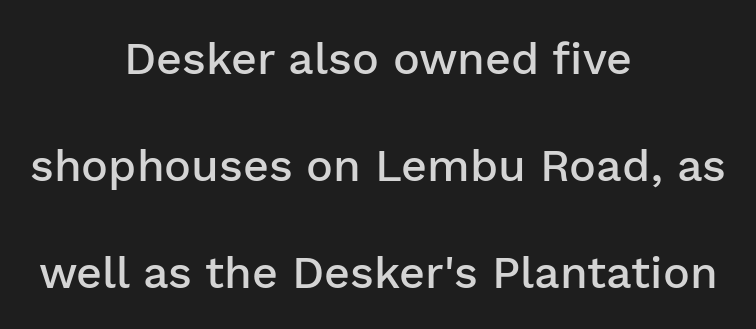
The image shows 45 px semibold sans-serif type, upright; set centered, loose line spacing (2.38x), normal letter spacing, not underlined; low stroke contrast and a medium x-height.
